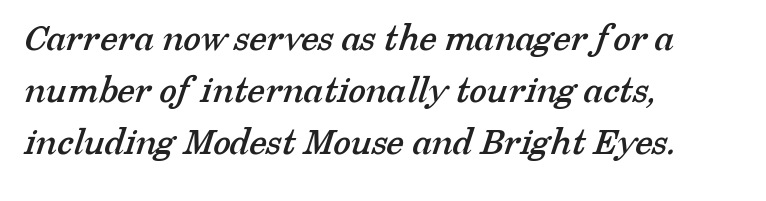
Reading down the block, your eye returns to a fixed left position each line. The face used here is seriffed, in the tradition of book romans. The passage shown is typed in a proportional face where columns would drift. Check the space under the baseline: it is left empty. Is there much room between lines? A standard amount, neither cramped nor airy.
